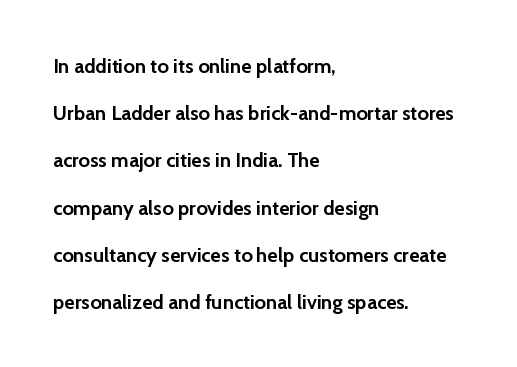
{"italic": "no", "bold": "yes", "underline": "no", "align": "left", "line_spacing": "loose", "line_spacing_ratio": 2.36, "letter_spacing": "normal", "letter_spacing_em": 0.0, "glyph_px": 20}
